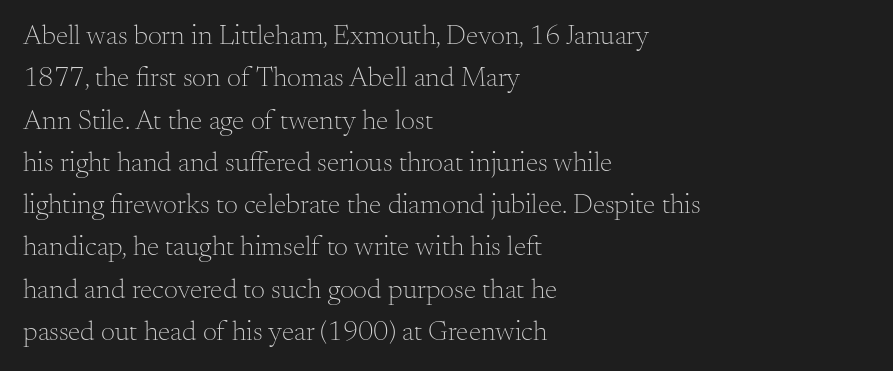
Q: Is the text bold? A: No.
Q: Is the text italic (slanted)? A: No, it is upright.
Q: Is the typeface a serif or a sans-serif typeface? A: Serif.
Q: Is the text underlined? A: No.
Q: How is the paragraph aligned? A: Left-aligned.
Q: Is the spacing between letters normal or unusually wide? A: Normal.
Q: Is the spacing between lines tight, normal or loose? A: Normal.
Q: Width (condensed, normal, or wide)? A: Normal.
Q: Stroke contrast? A: Medium.
Q: x-height? A: Small.
Q: Monospaced? A: No.
